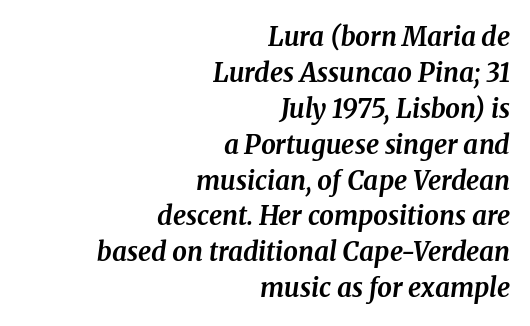
{"italic": "yes", "lean": "right", "slant_degrees": 8, "bold": "yes", "underline": "no", "align": "right", "line_spacing": "normal", "line_spacing_ratio": 1.38, "letter_spacing": "normal", "letter_spacing_em": 0.0, "glyph_px": 26}
